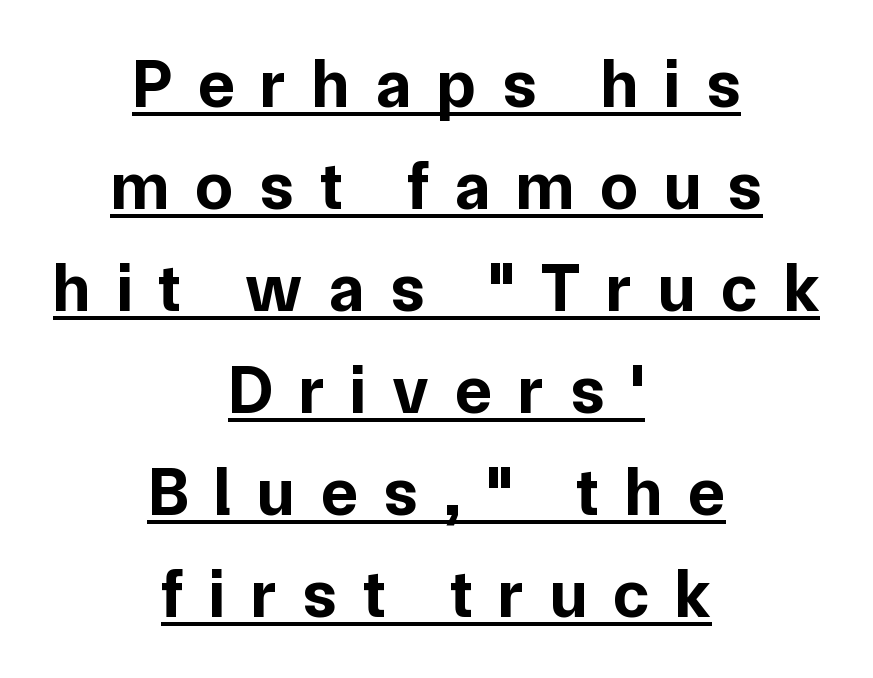
The image shows 68 px bold sans-serif type, upright; set centered, normal line spacing (1.5x), unusually wide letter spacing (+0.38 em), underlined; low stroke contrast and a medium x-height.
